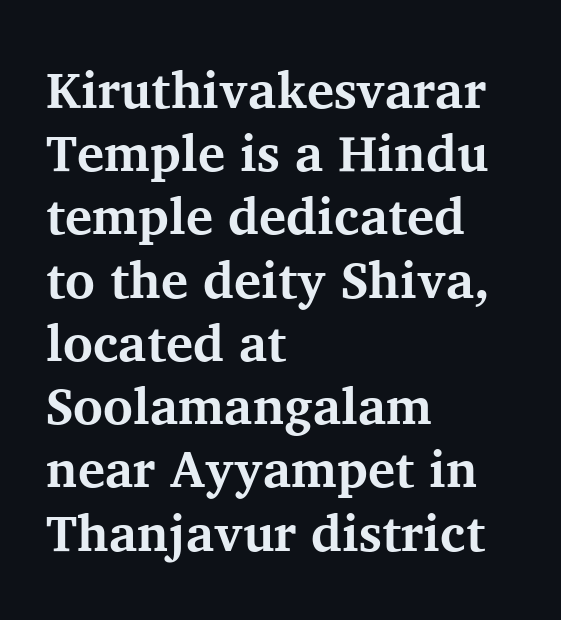
{"serif": "yes", "italic": "no", "bold": "yes", "weight": "bold", "width": "normal", "stroke_contrast": "medium", "x_height": "medium", "monospaced": "no", "underline": "no", "align": "left", "line_spacing_ratio": 1.24, "letter_spacing": "normal", "letter_spacing_em": 0.0, "glyph_px": 51}
